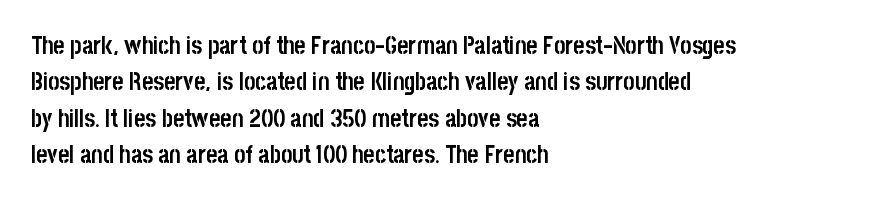
The image shows 24 px bold type, upright; set left-aligned, normal line spacing (1.52x), normal letter spacing, not underlined.
